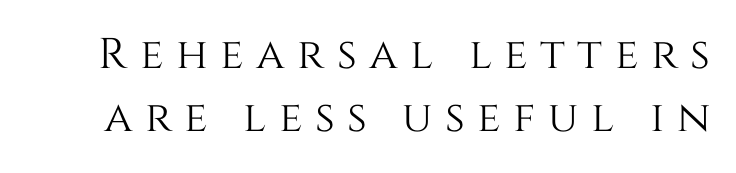
The image shows 43 px text type, upright; set normal line spacing (1.46x), unusually wide letter spacing (+0.29 em), not underlined; medium stroke contrast and a large x-height.
